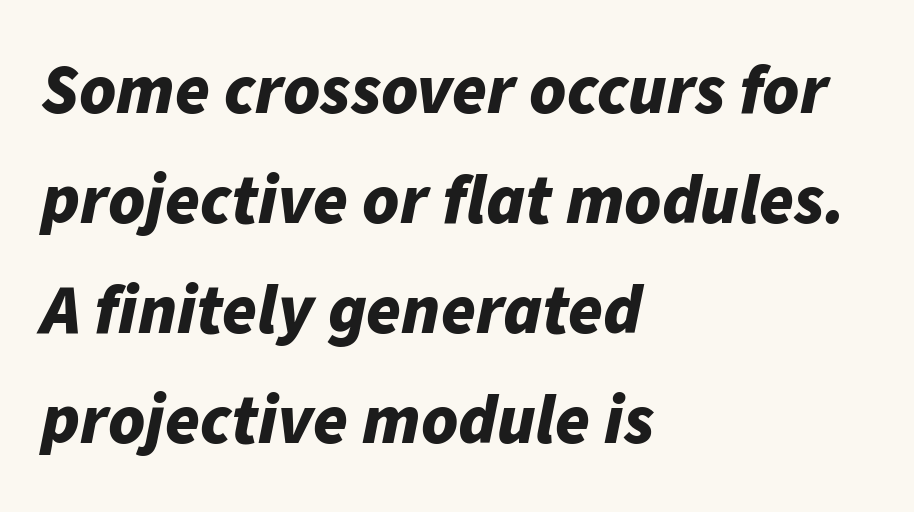
{"italic": "yes", "lean": "right", "slant_degrees": 11, "bold": "yes", "weight": "bold", "width": "normal", "stroke_contrast": "low", "x_height": "medium", "monospaced": "no", "underline": "no", "align": "left", "line_spacing": "normal", "line_spacing_ratio": 1.57, "letter_spacing": "normal", "letter_spacing_em": 0.0, "glyph_px": 70}
